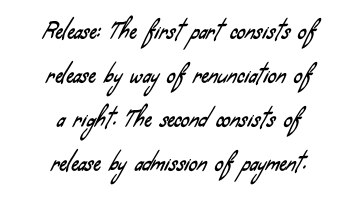
The image shows 21 px text type; set centered, loose line spacing (2.1x), normal letter spacing, not underlined.
